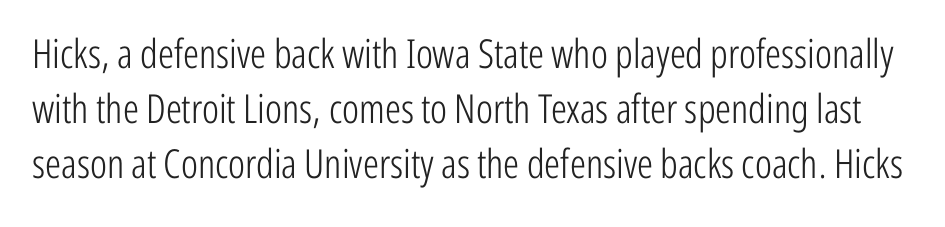
The rendering uses natural spacing where letterforms have individual widths. Default kerning and tracking; the words read as compact shapes. A typesetter would label this face a sans. Ink coverage per letter is moderate at most. Descenders hang freely into open space.
